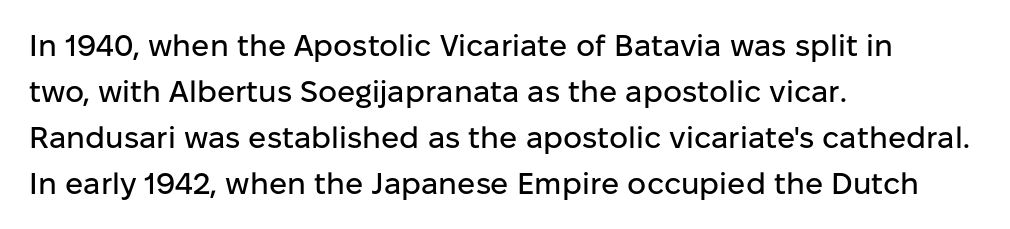
The image shows 30 px sans-serif type, upright; set left-aligned, normal line spacing (1.53x), normal letter spacing, not underlined; low stroke contrast and a medium x-height.
